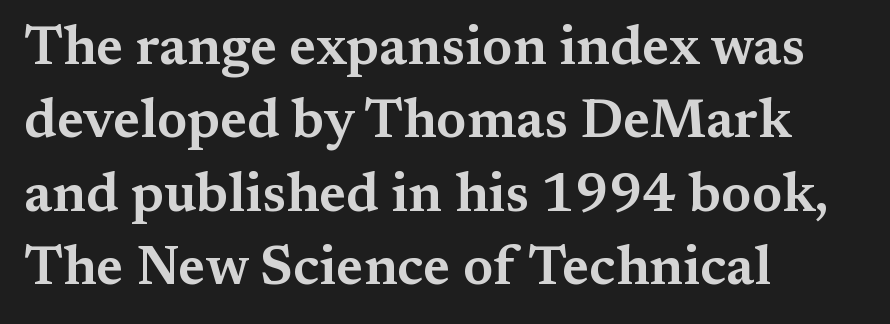
The image shows 54 px wide serif type, upright; set left-aligned, normal line spacing (1.36x), normal letter spacing, not underlined; medium stroke contrast and a medium x-height.
